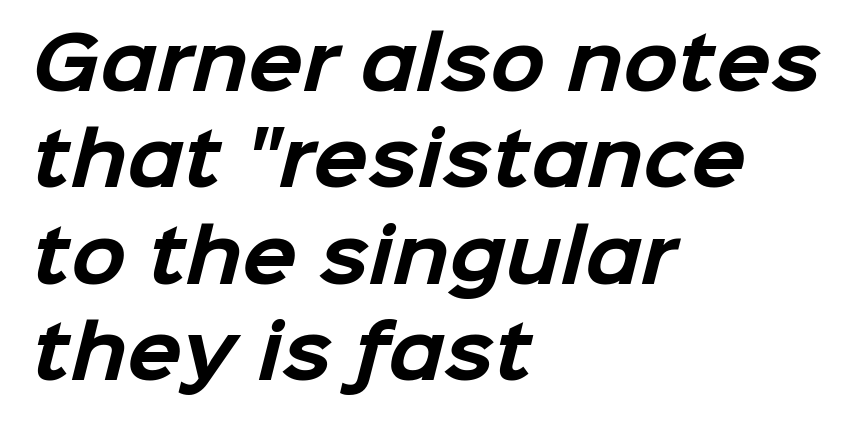
{"serif": "no", "bold": "yes", "weight": "bold", "width": "normal", "stroke_contrast": "low", "x_height": "medium", "monospaced": "no", "underline": "no", "align": "left", "line_spacing": "normal", "line_spacing_ratio": 1.34, "letter_spacing": "normal", "letter_spacing_em": 0.0, "glyph_px": 72}
